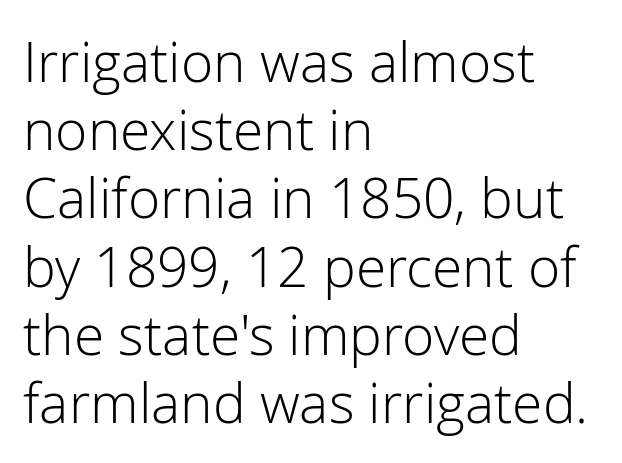
Words float on clear page, feet unadorned. Caption: standard tracking, unaltered. A light-to-regular cut is what we see here. Is the block centered? No — it sits flush against the left margin. Note the varied advance widths — an 'i' is clearly narrower than an 'm'.
